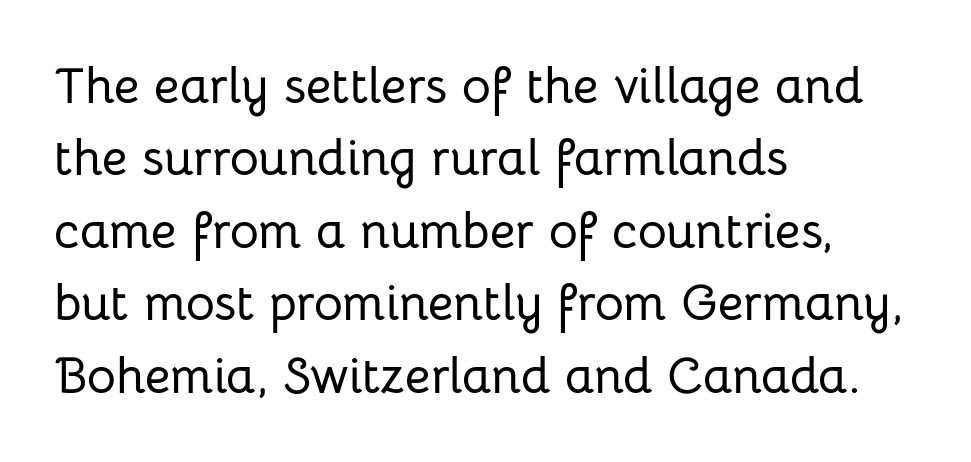
{"serif": "no", "italic": "no", "width": "normal", "stroke_contrast": "low", "x_height": "medium", "monospaced": "no", "underline": "no", "align": "left", "line_spacing": "normal", "line_spacing_ratio": 1.45, "letter_spacing": "normal", "letter_spacing_em": 0.0, "glyph_px": 50}
